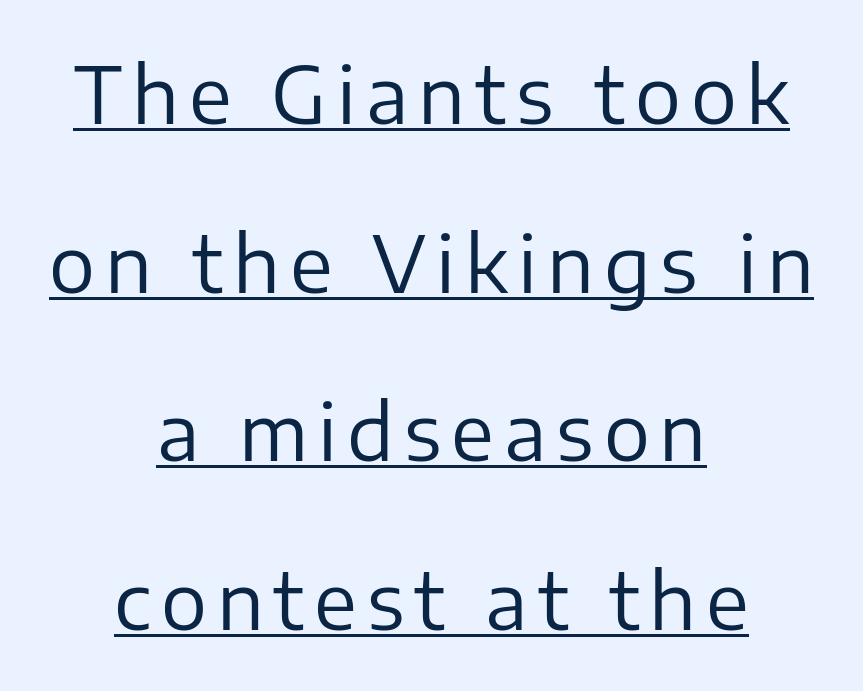
Q: Is the text bold? A: No.
Q: Is the text italic (slanted)? A: No, it is upright.
Q: Is the typeface a serif or a sans-serif typeface? A: Sans-serif.
Q: Is the text underlined? A: Yes.
Q: How is the paragraph aligned? A: Centered.
Q: Is the spacing between lines tight, normal or loose? A: Loose.
Q: Width (condensed, normal, or wide)? A: Normal.
Q: Stroke contrast? A: Low.
Q: x-height? A: Medium.
Q: Monospaced? A: No.
